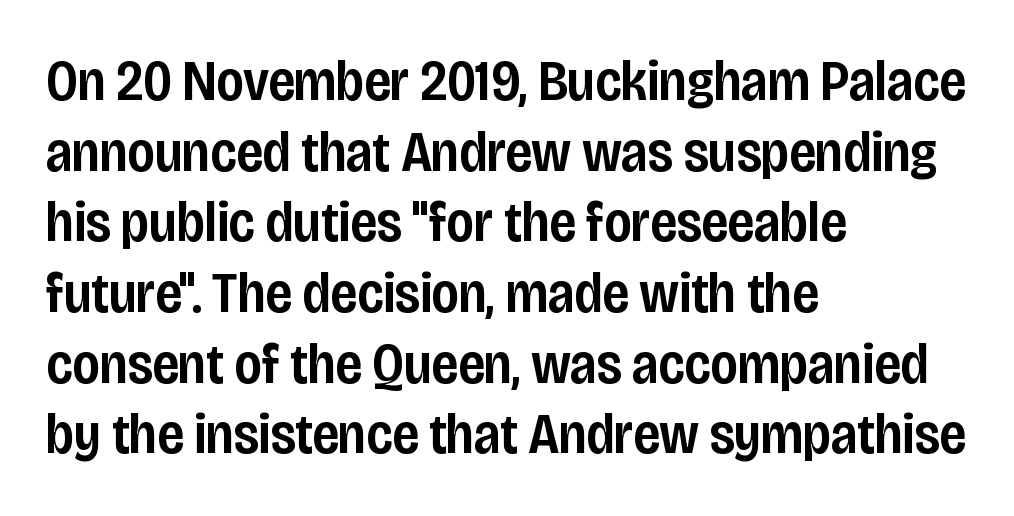
The image shows 57 px semibold, condensed sans-serif type, upright; set left-aligned, line spacing 1.24x, normal letter spacing, not underlined; low stroke contrast and a large x-height.
